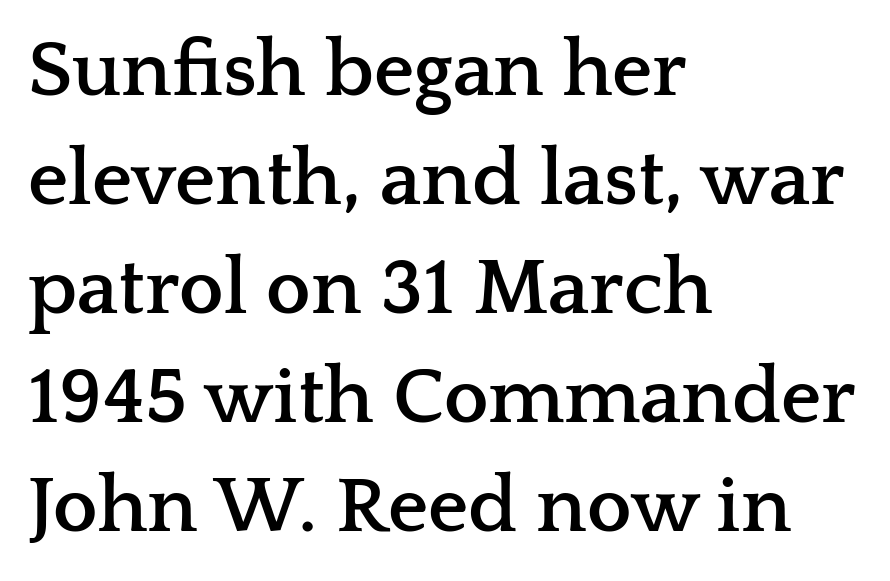
{"serif": "yes", "italic": "no", "bold": "yes", "weight": "semibold", "width": "wide", "stroke_contrast": "low", "x_height": "medium", "monospaced": "no", "underline": "no", "align": "left", "line_spacing": "normal", "line_spacing_ratio": 1.38, "letter_spacing": "normal", "letter_spacing_em": 0.0, "glyph_px": 79}
